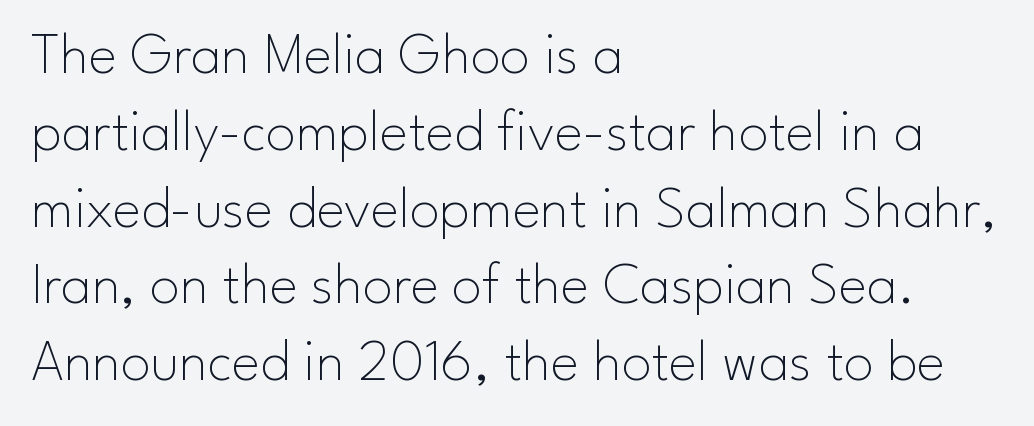
If you drew a line through each stem, it would be perfectly vertical. Is the block centered? No — it sits flush against the left margin. Is there much room between lines? A standard amount, neither cramped nor airy. The strokes carry an ordinary text weight at most. Each letter keeps its own natural width here, so spacing adapts to shape.
